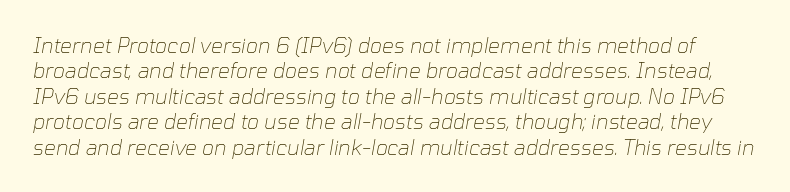
Compared with typical body copy, the letter spacing here is the same. A quiet, ordinary-to-light weight characterises the typeface. The letters are slanted; this is an italic face. The specimen omits any rule beneath the text block's lines.
